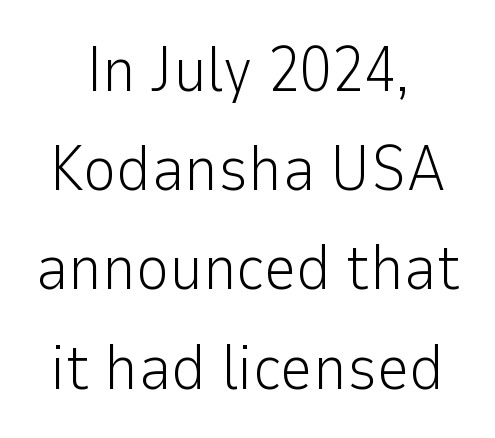
The image shows 64 px light sans-serif type, upright; set centered, normal line spacing (1.55x), normal letter spacing, not underlined; low stroke contrast and a medium x-height.
